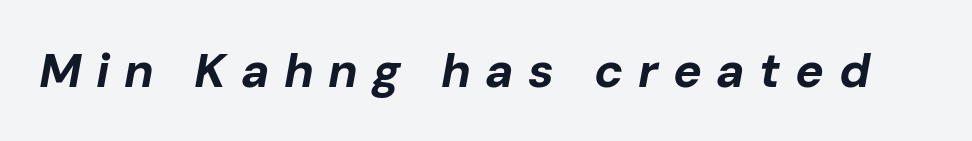
Q: Is the text bold? A: Yes.
Q: Is the text italic (slanted)? A: Yes, it leans right by about 10 degrees.
Q: Is the text underlined? A: No.
Q: Is the spacing between letters normal or unusually wide? A: Unusually wide.
Q: Width (condensed, normal, or wide)? A: Normal.
Q: Stroke contrast? A: Low.
Q: x-height? A: Medium.
Q: Monospaced? A: No.
